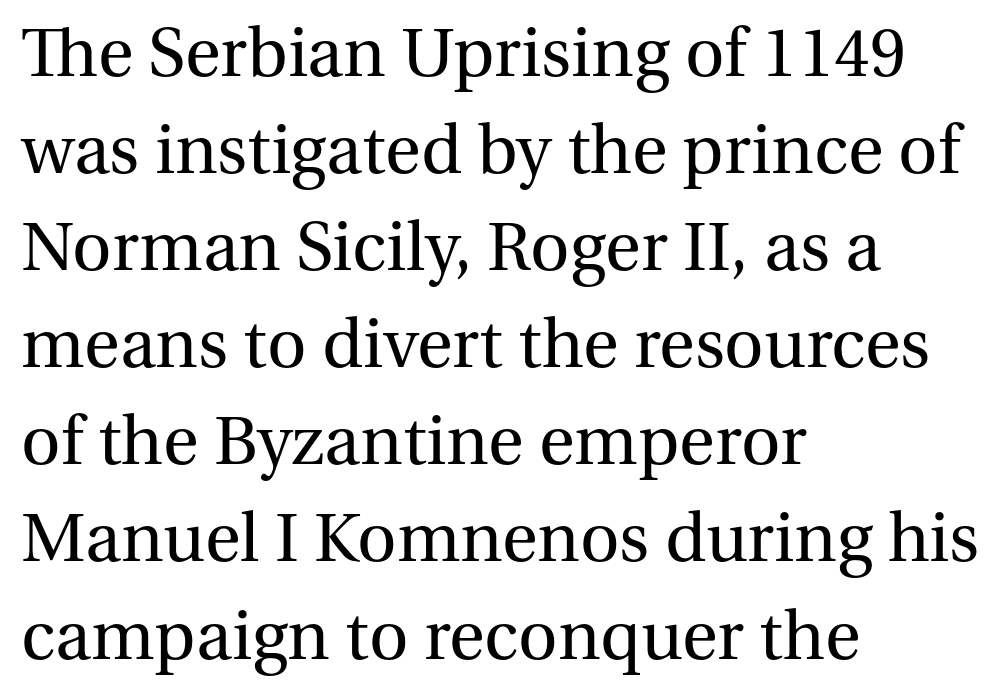
The rendering uses a moderate line-height, typical for paragraphs. Think of a printed novel: that variable character pitch is what you see here. The letters stand straight up with perfectly vertical stems. The string is rendered with underlining switched off. Small tapered or slab feet sit at the stroke ends, so this counts as serif. Each word holds together tightly as a unit, with standard inter-letter gaps.
